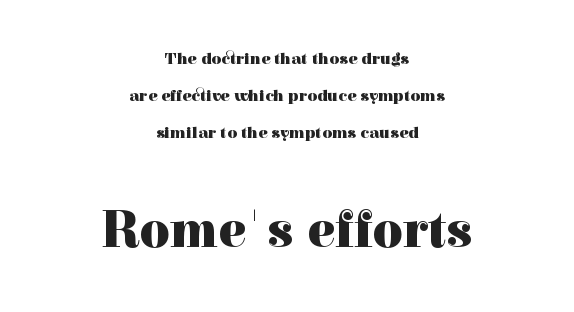
Q: Is the text bold? A: Yes.
Q: Is the text italic (slanted)? A: No, it is upright.
Q: Is the typeface a serif or a sans-serif typeface? A: Serif.
Q: Is the text underlined? A: No.
Q: How is the paragraph aligned? A: Centered.
Q: Is the spacing between letters normal or unusually wide? A: Normal.
Q: Is the spacing between lines tight, normal or loose? A: Loose.
Q: Which block of text is set in a larger size, the first (top) or the second (bottom)? A: The second (bottom) one.
Q: Width (condensed, normal, or wide)? A: Normal.
Q: x-height? A: Medium.
Q: Monospaced? A: No.
